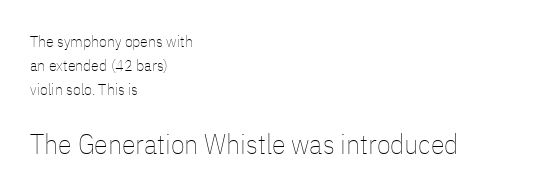
{"italic": "no", "bold": "no", "weight": "thin", "width": "condensed", "stroke_contrast": "low", "x_height": "medium", "monospaced": "no", "underline": "no", "align": "left", "line_spacing": "normal", "line_spacing_ratio": 1.51, "letter_spacing": "normal", "letter_spacing_em": 0.0, "larger_block": "second", "size_ratio": 1.75, "glyph_px": 28}
